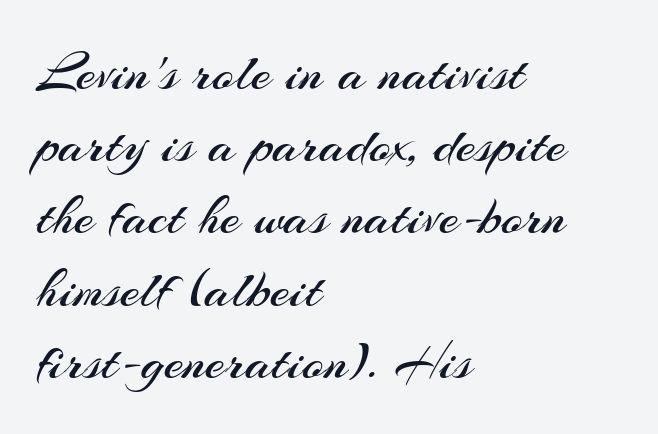
Q: Is the text bold? A: No.
Q: Is the text italic (slanted)? A: Yes.
Q: Is the typeface a serif or a sans-serif typeface? A: Sans-serif.
Q: Is the text underlined? A: No.
Q: How is the paragraph aligned? A: Left-aligned.
Q: Is the spacing between letters normal or unusually wide? A: Normal.
Q: Is the spacing between lines tight, normal or loose? A: Normal.
Q: Width (condensed, normal, or wide)? A: Normal.
Q: Stroke contrast? A: Medium.
Q: x-height? A: Small.
Q: Monospaced? A: No.
